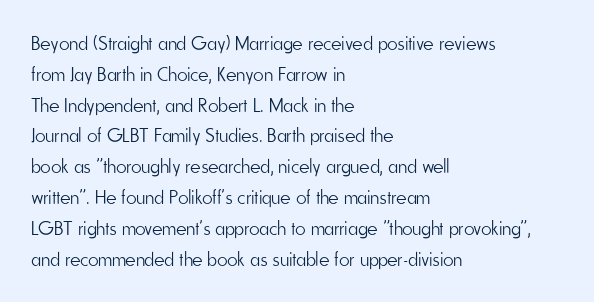
Unmarked baselines from the first word to the last. Between one letter and the next there's only the usual sliver of space. Left-aligned paragraph, ragged on the right. Compared with typical paragraphs, the rows here are spaced about the same. It's the straight-up-and-down kind of type.
